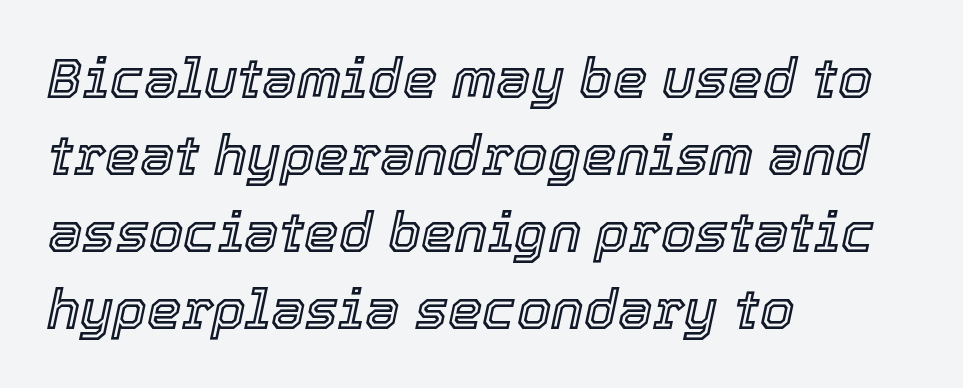
Style check: oblique. What stands out about the letter spacing? Nothing — it is the standard amount. Honestly, the row spacing looks completely unremarkable. The face used here is proportionally spaced, like ordinary book or web type. One-word summary of the alignment: left.
